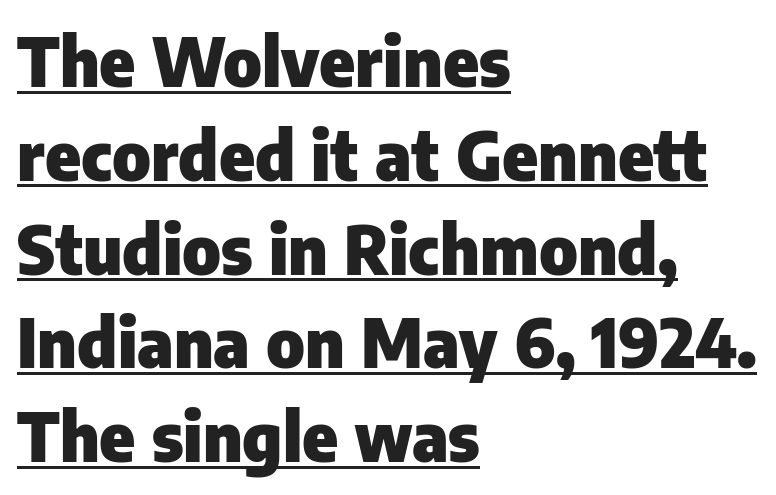
Q: Is the text bold? A: Yes.
Q: Is the text italic (slanted)? A: No, it is upright.
Q: Is the typeface a serif or a sans-serif typeface? A: Sans-serif.
Q: Is the text underlined? A: Yes.
Q: How is the paragraph aligned? A: Left-aligned.
Q: Is the spacing between letters normal or unusually wide? A: Normal.
Q: Is the spacing between lines tight, normal or loose? A: Normal.
Q: Width (condensed, normal, or wide)? A: Normal.
Q: Stroke contrast? A: Low.
Q: x-height? A: Medium.
Q: Monospaced? A: No.
